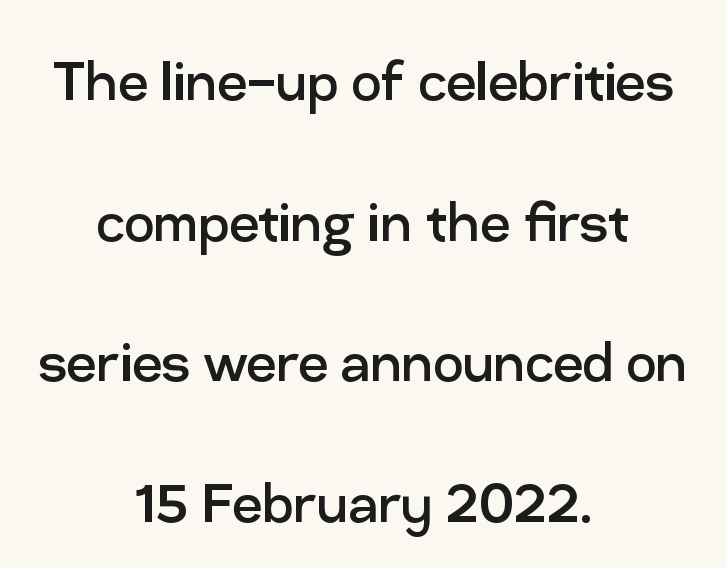
It's the straight-up-and-down kind of type. Tracking value appears to be zero — textbook default spacing. Stroke thickness stays within the range of a standard reading face or lighter. Stroke terminals: plain, sans-serif. The rendering uses natural spacing where letterforms have individual widths. No word sits above an underline.
